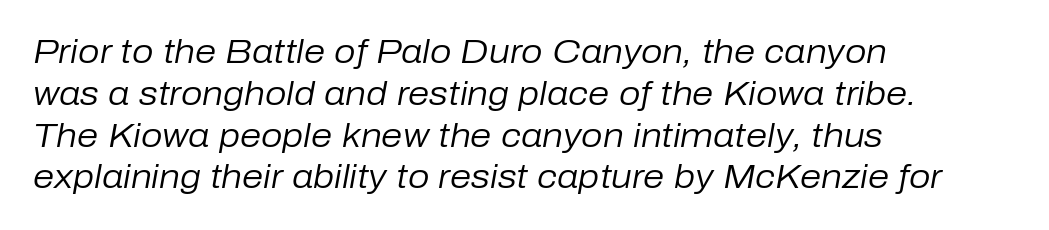
Q: Is the text bold? A: No.
Q: Is the text italic (slanted)? A: Yes, it leans right by about 10 degrees.
Q: Is the text underlined? A: No.
Q: How is the paragraph aligned? A: Left-aligned.
Q: Is the spacing between letters normal or unusually wide? A: Normal.
Q: Width (condensed, normal, or wide)? A: Normal.
Q: Stroke contrast? A: Low.
Q: x-height? A: Medium.
Q: Monospaced? A: No.
